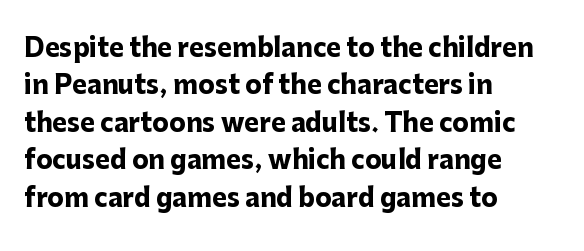
{"italic": "no", "bold": "yes", "underline": "no", "align": "left", "line_spacing": "normal", "line_spacing_ratio": 1.5, "letter_spacing": "normal", "letter_spacing_em": 0.0, "glyph_px": 25}
